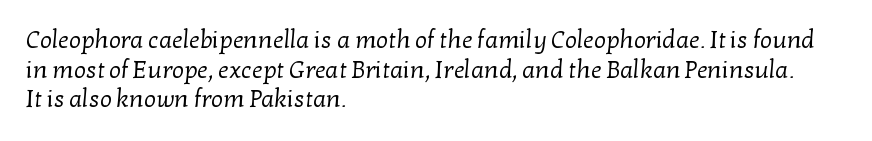
Q: Is the text bold? A: No.
Q: Is the text underlined? A: No.
Q: How is the paragraph aligned? A: Left-aligned.
Q: Is the spacing between letters normal or unusually wide? A: Normal.
